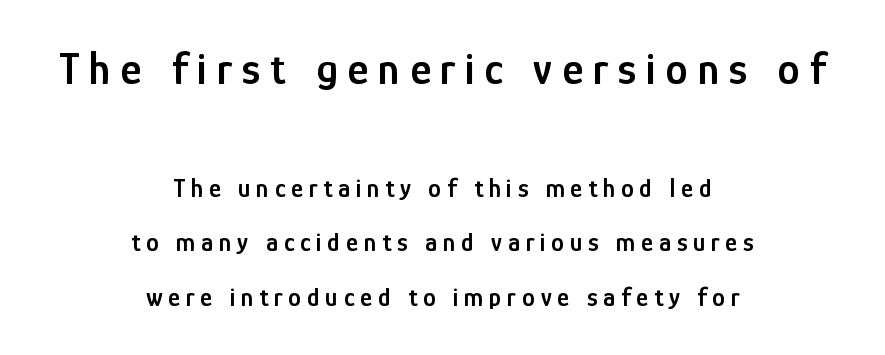
{"serif": "no", "italic": "no", "bold": "semi", "weight": "semibold", "width": "condensed", "stroke_contrast": "low", "x_height": "medium", "monospaced": "no", "underline": "no", "align": "center", "line_spacing": "loose", "line_spacing_ratio": 2.09, "letter_spacing": "wide", "letter_spacing_em": 0.22, "larger_block": "first", "size_ratio": 1.73, "glyph_px": 45}
